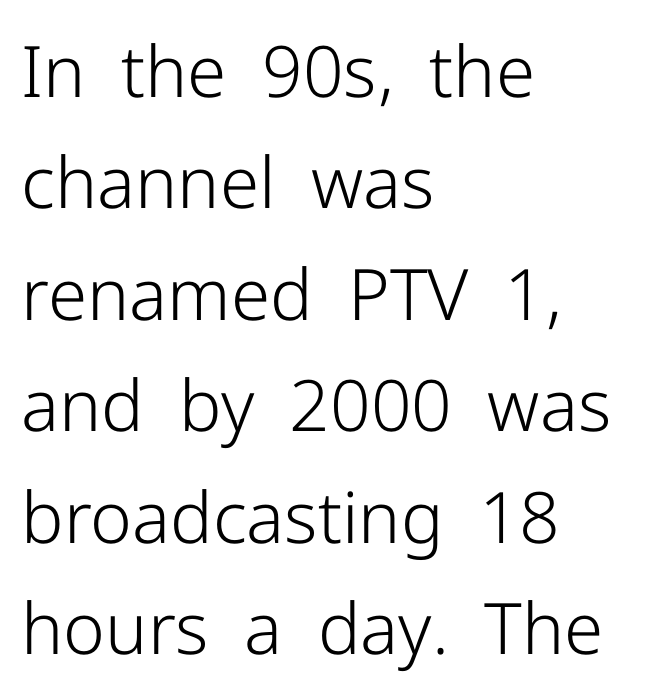
The image shows 71 px light sans-serif type, upright; set left-aligned, normal line spacing (1.57x), normal letter spacing, not underlined; low stroke contrast and a medium x-height.
